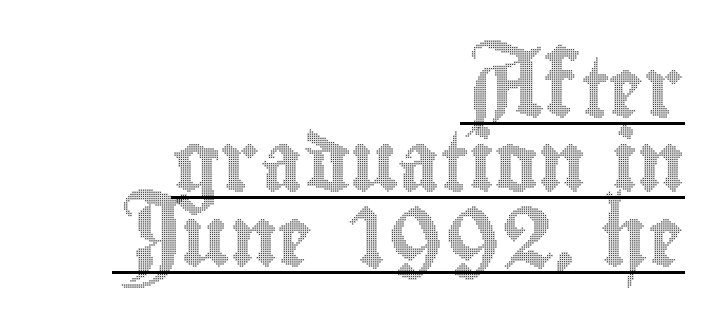
Right-aligned paragraph, ragged on the left. The rendering keeps characters at their native spacing. You could not count columns in this text — the font is proportionally spaced. This is roman type, the default non-slanted kind.
